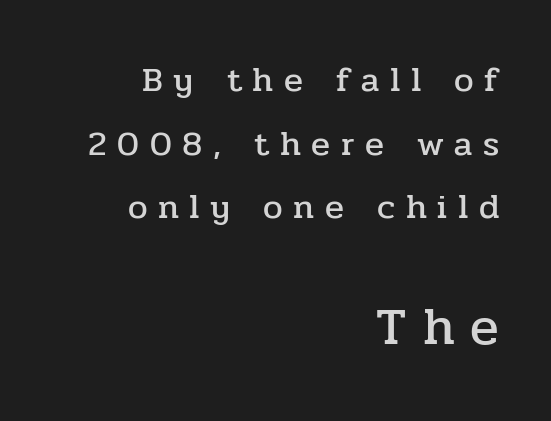
Q: Is the text italic (slanted)? A: No, it is upright.
Q: Is the typeface a serif or a sans-serif typeface? A: Serif.
Q: Is the text underlined? A: No.
Q: How is the paragraph aligned? A: Right-aligned.
Q: Is the spacing between letters normal or unusually wide? A: Unusually wide.
Q: Which block of text is set in a larger size, the first (top) or the second (bottom)? A: The second (bottom) one.
Q: Width (condensed, normal, or wide)? A: Normal.
Q: Stroke contrast? A: Low.
Q: x-height? A: Medium.
Q: Monospaced? A: No.
